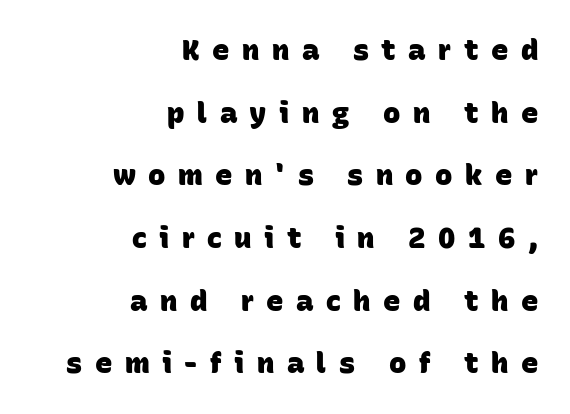
{"serif": "no", "bold": "yes", "weight": "heavy", "width": "normal", "stroke_contrast": "low", "x_height": "large", "monospaced": "no", "underline": "no", "align": "right", "line_spacing": "loose", "line_spacing_ratio": 2.16, "letter_spacing": "wide", "letter_spacing_em": 0.43, "glyph_px": 29}
